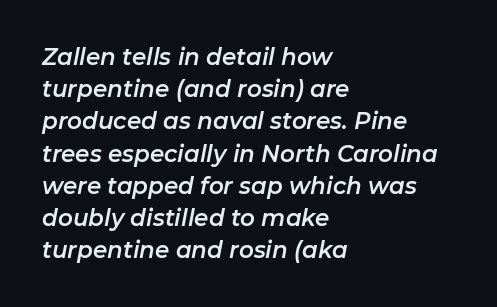
Observe the lean: these are italic letterforms. The line texture is even and compact thanks to regular tracking. Teacher's note: observe the even left margin — that is flush-left alignment. Underlining? Definitely not there.
